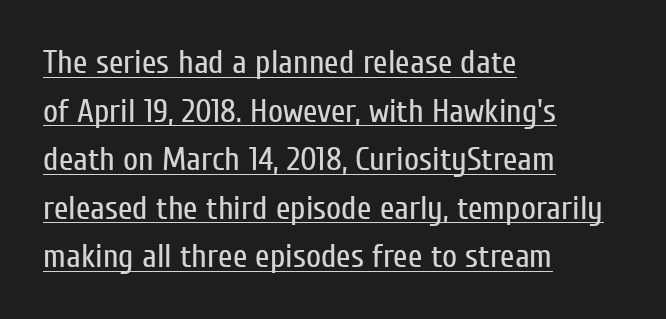
Q: Is the text bold? A: No.
Q: Is the text italic (slanted)? A: No, it is upright.
Q: Is the typeface a serif or a sans-serif typeface? A: Sans-serif.
Q: Is the text underlined? A: Yes.
Q: How is the paragraph aligned? A: Left-aligned.
Q: Is the spacing between letters normal or unusually wide? A: Normal.
Q: Is the spacing between lines tight, normal or loose? A: Normal.
Q: Width (condensed, normal, or wide)? A: Condensed.
Q: Stroke contrast? A: Low.
Q: x-height? A: Medium.
Q: Monospaced? A: No.
